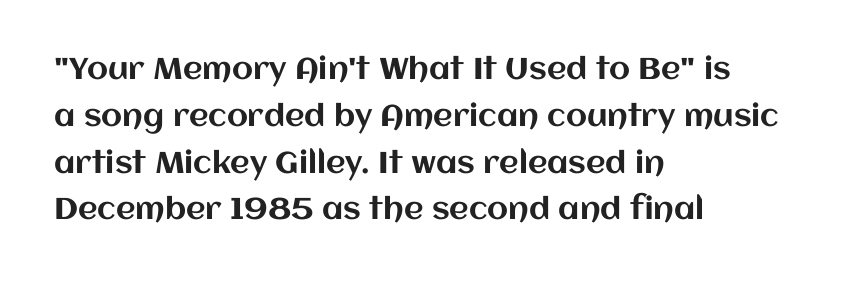
The image shows 30 px text type, upright; set left-aligned, normal line spacing (1.56x), normal letter spacing, not underlined; medium stroke contrast and a large x-height.
